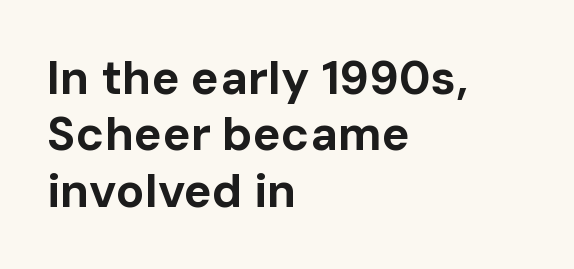
Q: Is the text bold? A: Yes.
Q: Is the text italic (slanted)? A: No, it is upright.
Q: Is the typeface a serif or a sans-serif typeface? A: Sans-serif.
Q: Is the text underlined? A: No.
Q: How is the paragraph aligned? A: Left-aligned.
Q: Is the spacing between letters normal or unusually wide? A: Normal.
Q: Width (condensed, normal, or wide)? A: Normal.
Q: Stroke contrast? A: Low.
Q: x-height? A: Medium.
Q: Monospaced? A: No.
